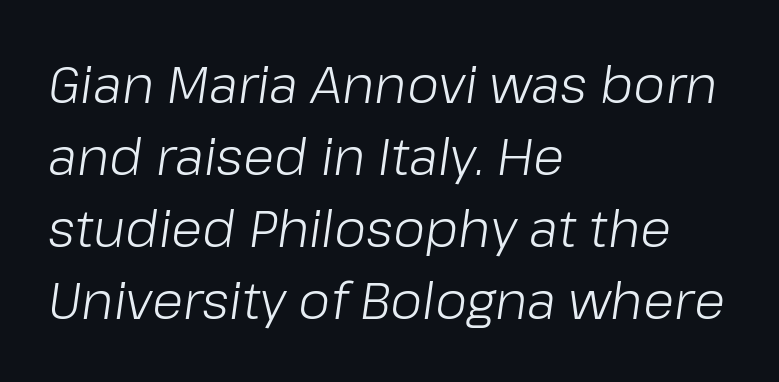
{"italic": "yes", "lean": "right", "slant_degrees": 8, "bold": "no", "weight": "light", "width": "normal", "stroke_contrast": "low", "x_height": "medium", "monospaced": "no", "underline": "no", "align": "left", "line_spacing": "normal", "line_spacing_ratio": 1.41, "letter_spacing": "normal", "letter_spacing_em": 0.0, "glyph_px": 51}
